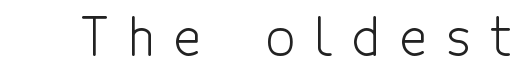
Q: Is the text bold? A: No.
Q: Is the text italic (slanted)? A: No, it is upright.
Q: Is the typeface a serif or a sans-serif typeface? A: Sans-serif.
Q: Is the text underlined? A: No.
Q: Is the spacing between letters normal or unusually wide? A: Unusually wide.
Q: Width (condensed, normal, or wide)? A: Condensed.
Q: x-height? A: Medium.
Q: Monospaced? A: No.
